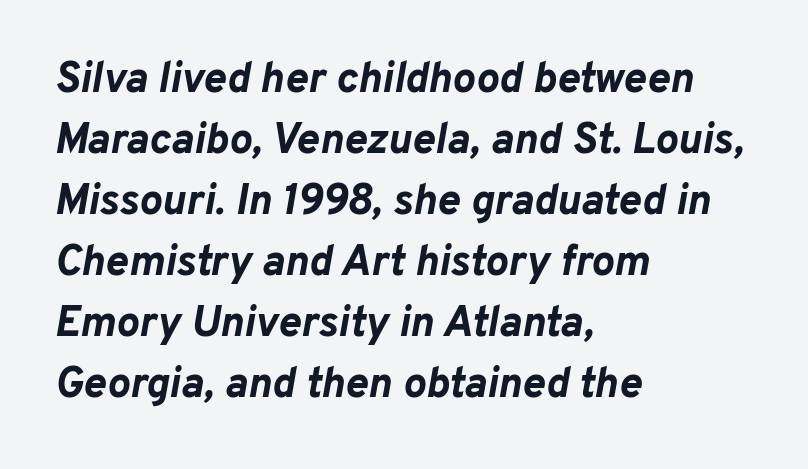
Underline: absent. If you measured baseline to baseline, you'd find a middling distance. Stroke thickness is high; the sample reads as a true bold. The lines in this sample share a left origin and differ only in where they stop.
